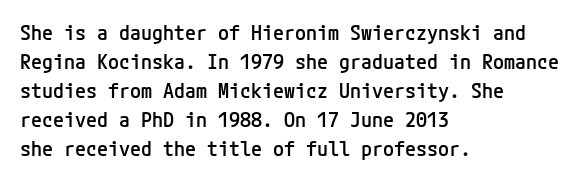
The image shows 20 px text type, upright; set left-aligned, normal line spacing (1.45x), normal letter spacing, not underlined.
